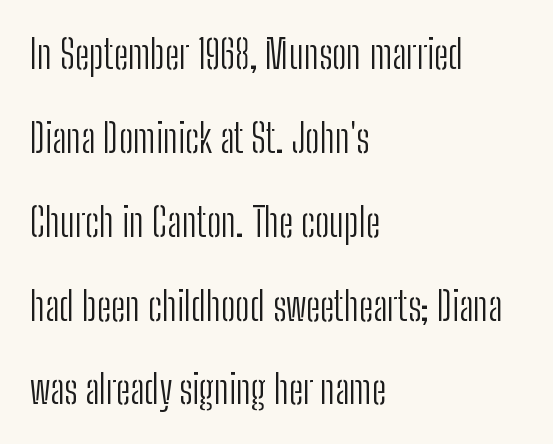
The image shows 39 px light, condensed sans-serif type, upright; set left-aligned, loose line spacing (2.15x), normal letter spacing, not underlined; low stroke contrast and a medium x-height.
